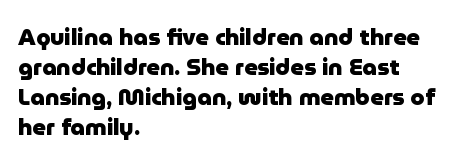
Designer's note — italics off, roman on. Clear beneath every line of the passage. Set as a true bold cut, around the 700 mark. How would I describe the line gaps? Plain and ordinary.
